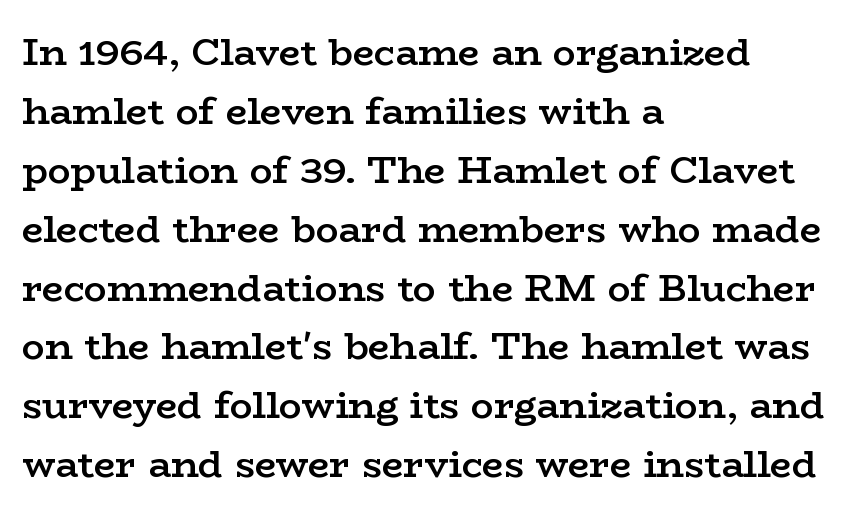
What stands out about the letter spacing? Nothing — it is the standard amount. Summary of vertical rhythm: regular, with standard interline spacing. The lettering stays uniformly vertical, giving the passage a roman look. Font category for this specimen: serif.
